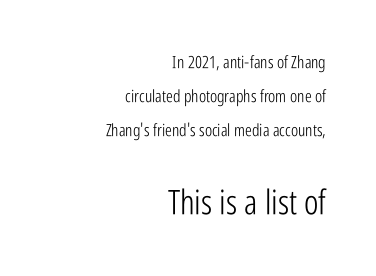
These two chunks differ in scale, with the bottom chunk taking the larger measure. A sans-serif font was chosen for this passage. Ascenders rise straight up at ninety degrees. One-word summary of the alignment: right.
